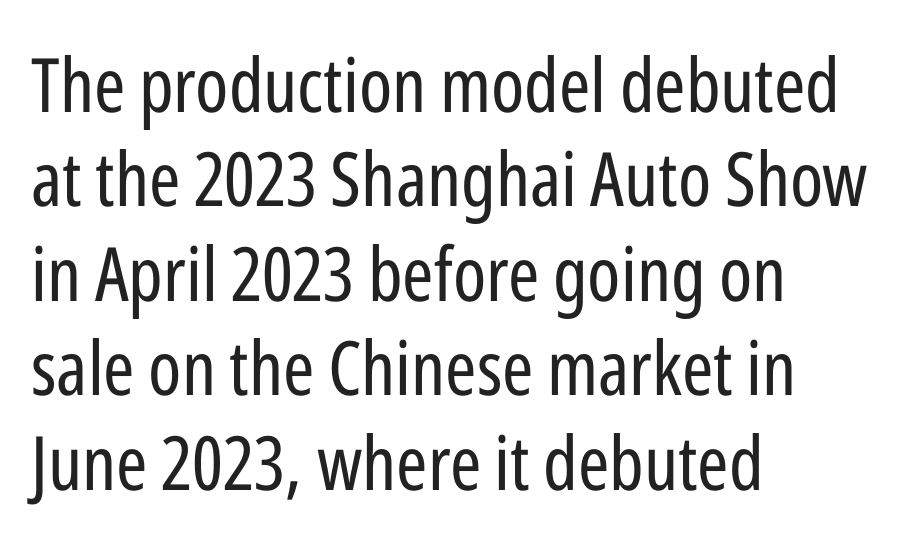
Note the varied advance widths — an 'i' is clearly narrower than an 'm'. The cut favours lightness, reaching ordinary text weight at its darkest. The leading is moderate, giving the passage an even texture. Descender tails drop into unmarked territory. You could call the tracking neutral — neither tight nor loose. A typesetter would mark this as roman, not italic.
